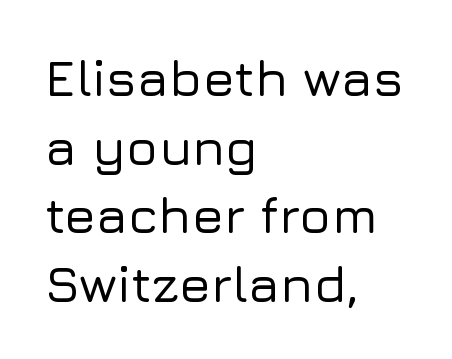
{"serif": "no", "italic": "no", "width": "normal", "stroke_contrast": "low", "x_height": "medium", "monospaced": "no", "underline": "no", "align": "left", "line_spacing": "normal", "line_spacing_ratio": 1.32, "letter_spacing": "normal", "letter_spacing_em": 0.0, "glyph_px": 52}
